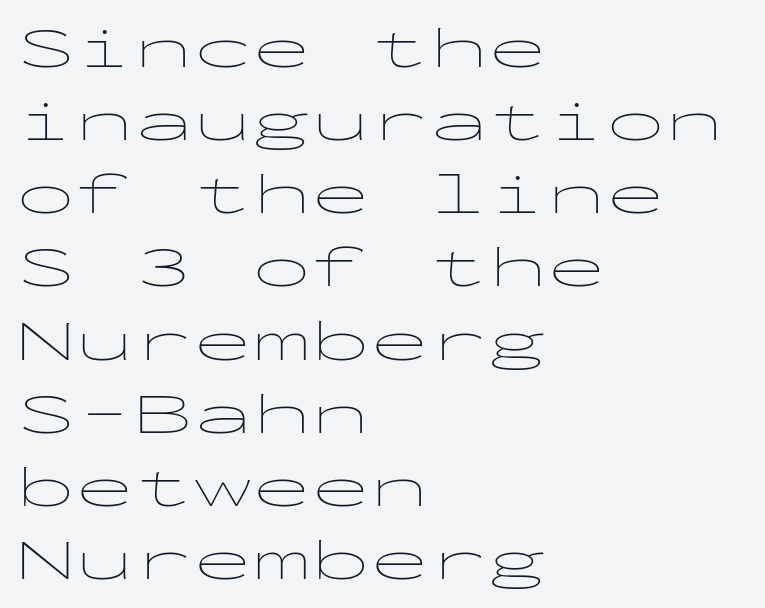
{"serif": "no", "italic": "no", "bold": "no", "weight": "thin", "width": "wide", "stroke_contrast": "low", "x_height": "medium", "monospaced": "yes", "underline": "no", "align": "left", "line_spacing_ratio": 1.24, "letter_spacing": "normal", "letter_spacing_em": 0.0, "glyph_px": 59}
